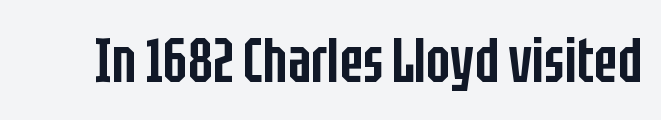
{"serif": "no", "italic": "no", "bold": "semi", "weight": "semibold", "width": "condensed", "stroke_contrast": "low", "x_height": "large", "monospaced": "no", "underline": "no", "letter_spacing": "normal", "letter_spacing_em": 0.0, "glyph_px": 63}
